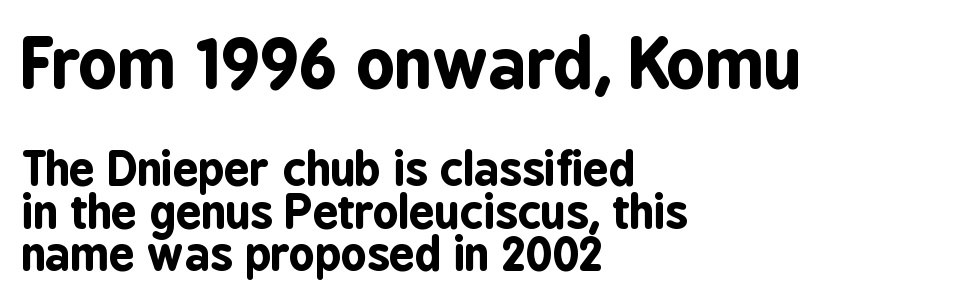
The image shows 68 px bold, condensed sans-serif type, upright; set left-aligned, tight line spacing (0.95x), normal letter spacing, not underlined; the first (top) block is 1.51x larger; low stroke contrast and a medium x-height.
